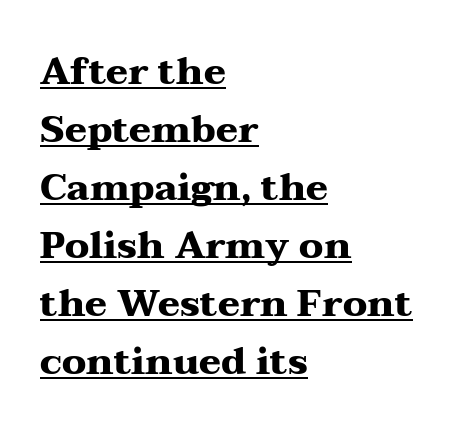
{"serif": "yes", "italic": "no", "bold": "yes", "weight": "heavy", "width": "wide", "stroke_contrast": "medium", "x_height": "medium", "monospaced": "no", "underline": "yes", "align": "left", "line_spacing": "normal", "line_spacing_ratio": 1.57, "letter_spacing": "normal", "letter_spacing_em": 0.0, "glyph_px": 37}
